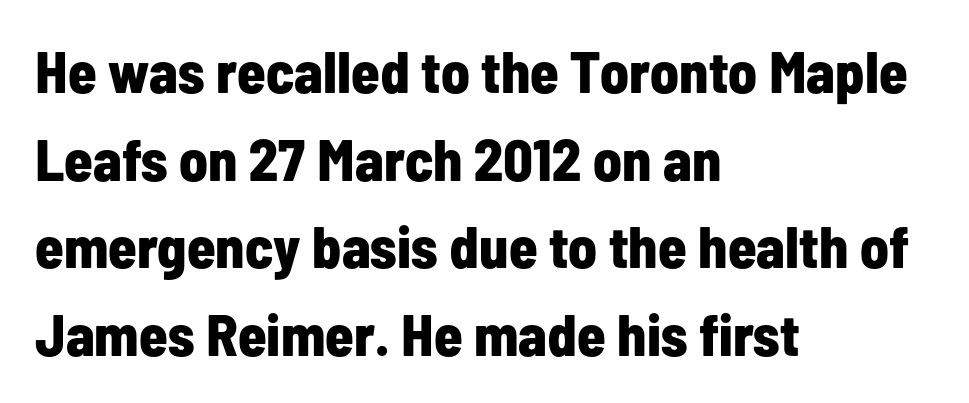
{"serif": "no", "italic": "no", "bold": "yes", "weight": "bold", "width": "condensed", "stroke_contrast": "low", "x_height": "medium", "monospaced": "no", "underline": "no", "align": "left", "line_spacing": "normal", "line_spacing_ratio": 1.51, "letter_spacing": "normal", "letter_spacing_em": 0.0, "glyph_px": 58}
